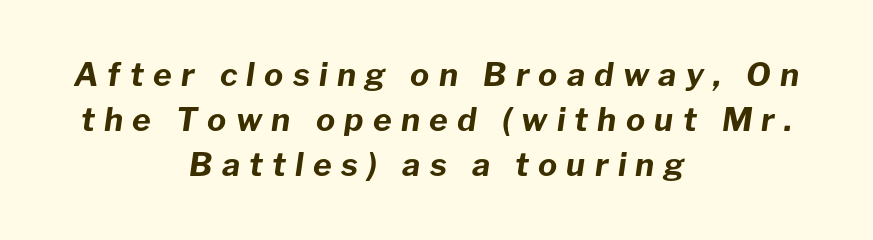
The image shows 32 px bold type, italic (leaning right); set centered, normal line spacing (1.41x), unusually wide letter spacing (+0.29 em), not underlined; low stroke contrast and a medium x-height.
